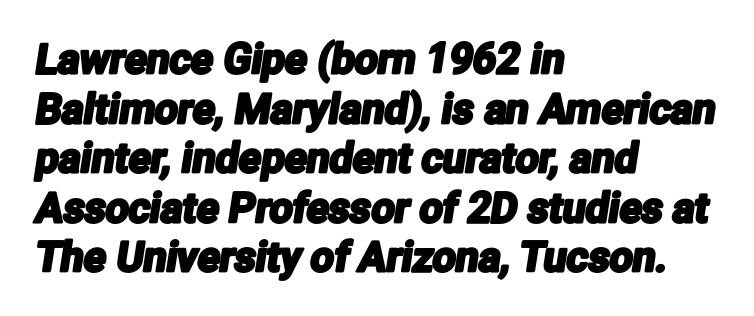
The image shows 41 px condensed sans-serif type; set left-aligned, line spacing 1.21x, normal letter spacing, not underlined; low stroke contrast and a medium x-height.
